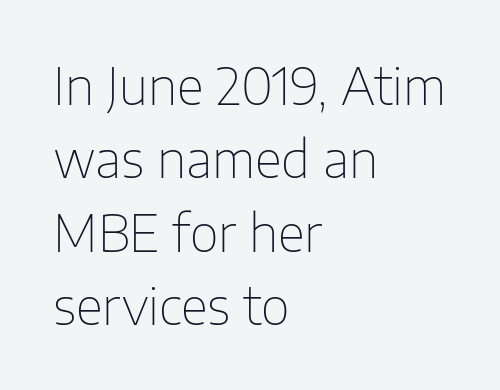
The image shows 50 px thin sans-serif type, upright; set left-aligned, normal line spacing (1.47x), normal letter spacing, not underlined; low stroke contrast and a medium x-height.
